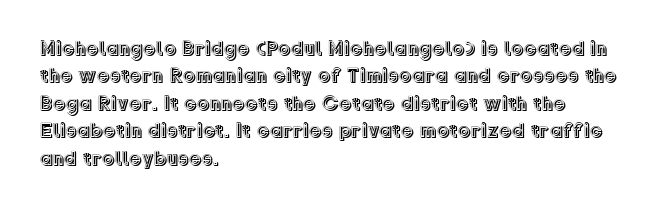
The image shows 20 px text type, upright; set left-aligned, normal line spacing (1.37x), normal letter spacing, not underlined.
